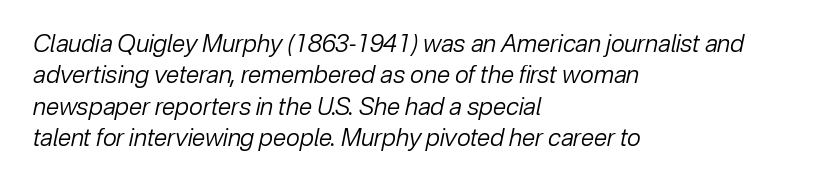
{"italic": "yes", "lean": "right", "slant_degrees": 12, "bold": "no", "underline": "no", "align": "left", "line_spacing": "normal", "line_spacing_ratio": 1.31, "letter_spacing": "normal", "letter_spacing_em": 0.0, "glyph_px": 24}
